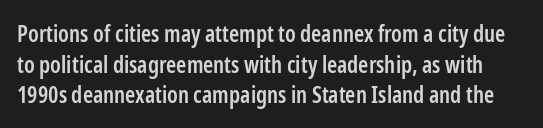
This rendering leaves character spacing at its baseline value. Reading down the column, the eye jumps a familiar distance to each next line. The string is rendered with underlining switched off. The font's upright variant was chosen for this text. In terms of weight, the rendering is demibold, just under bold.
